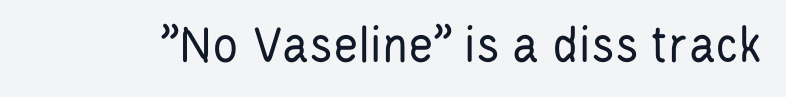
The image shows 54 px regular-weight, condensed sans-serif type, upright; set normal letter spacing, not underlined; low stroke contrast and a large x-height.
